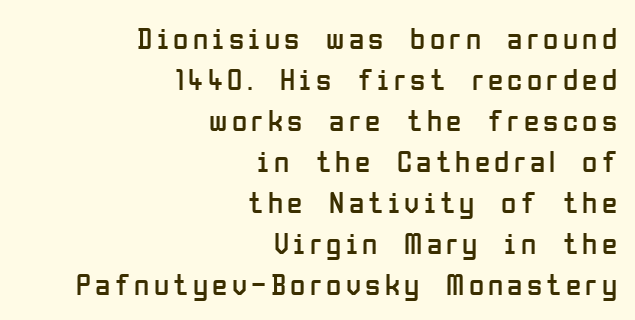
Letters have the restrained weight of plain body copy at most. The type sits square on the baseline with zero lean. The rag falls on the left side of this text block. Line spacing here is normal.
